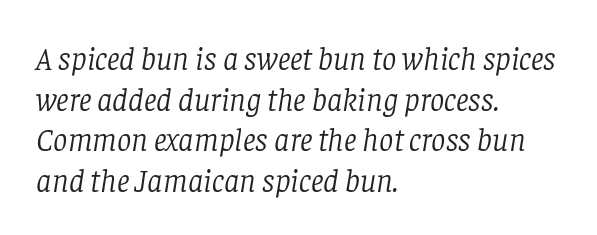
{"serif": "yes", "italic": "yes", "lean": "right", "slant_degrees": 8, "bold": "no", "weight": "light", "width": "normal", "stroke_contrast": "low", "x_height": "large", "monospaced": "no", "underline": "no", "align": "left", "line_spacing": "normal", "line_spacing_ratio": 1.27, "letter_spacing": "normal", "letter_spacing_em": 0.0, "glyph_px": 32}
